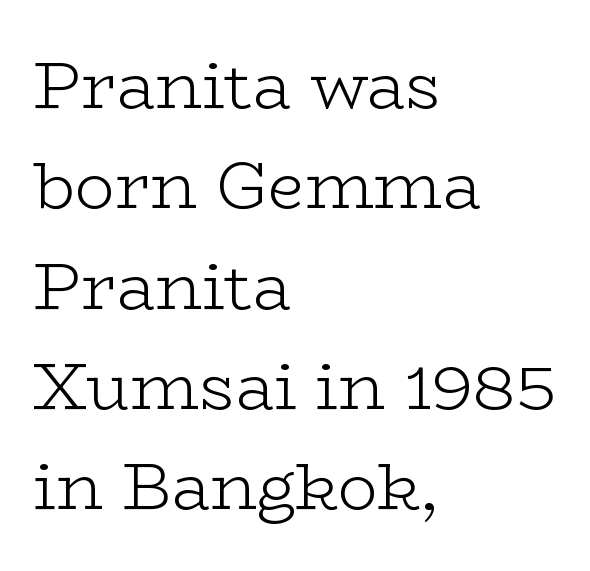
Leading matches the norm, producing a regular column. How are the letters spaced? Ordinarily, with no added tracking. In terms of posture, this sample is upright. Stroke mass is kept to a normal reading level or below. The passage shown is typed in a proportional face where columns would drift.
